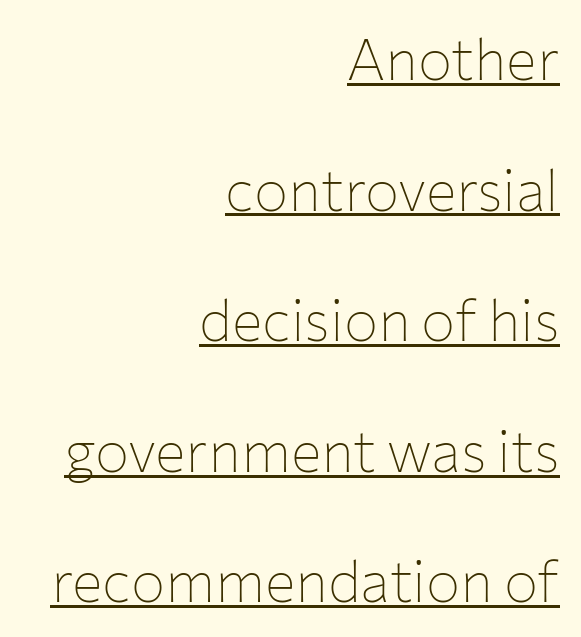
The image shows 57 px thin sans-serif type, upright; set right-aligned, loose line spacing (2.29x), normal letter spacing, underlined; low stroke contrast and a medium x-height.
